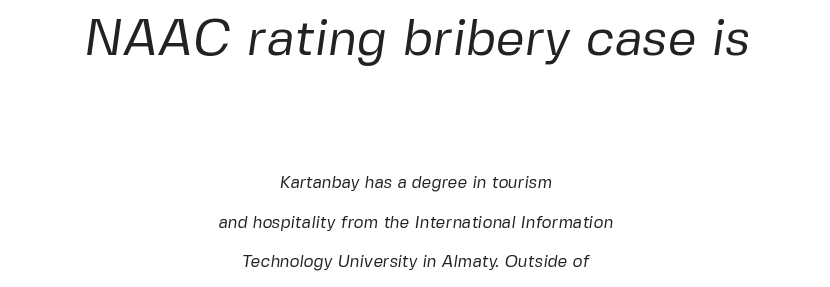
A typesetter would call this leading open, well beyond the default. Spacing verdict: proportional, widths tailored to each character. Stroke mass is kept to a normal reading level or below. The rendering positions every line midway between the sides. The first block has been scaled up relative to the second.
